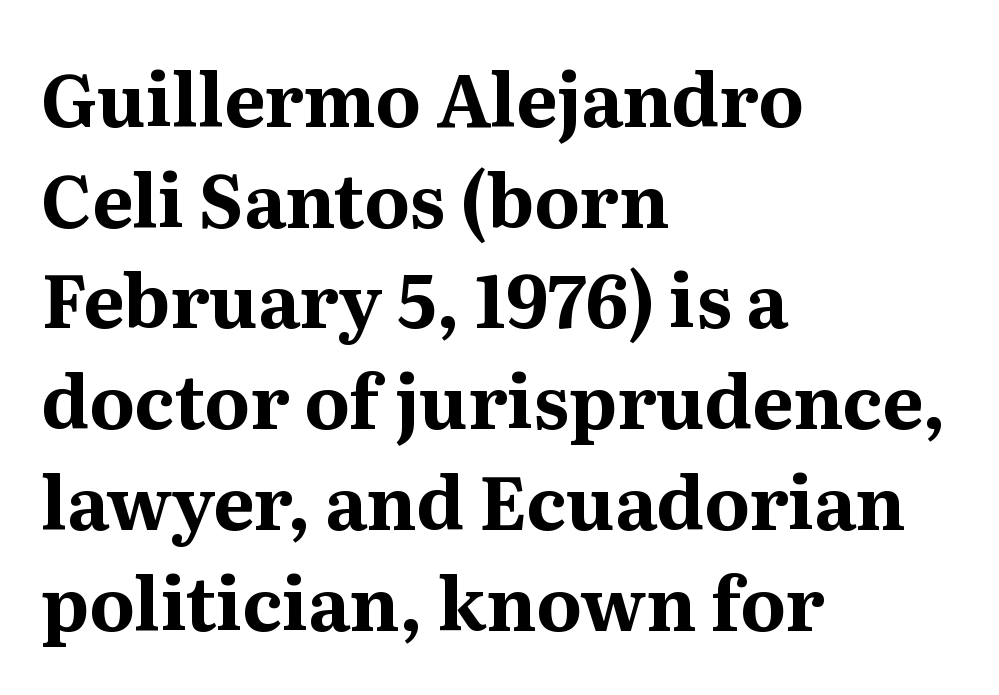
The image shows 73 px bold serif type, upright; set left-aligned, normal line spacing (1.38x), normal letter spacing, not underlined; medium stroke contrast and a medium x-height.
